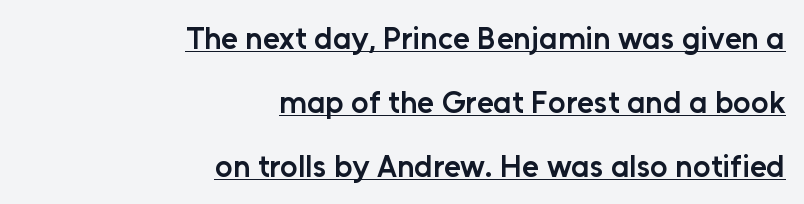
Q: Is the text bold? A: Semi-bold.
Q: Is the text italic (slanted)? A: No, it is upright.
Q: Is the typeface a serif or a sans-serif typeface? A: Sans-serif.
Q: Is the text underlined? A: Yes.
Q: How is the paragraph aligned? A: Right-aligned.
Q: Is the spacing between letters normal or unusually wide? A: Normal.
Q: Is the spacing between lines tight, normal or loose? A: Loose.
Q: Width (condensed, normal, or wide)? A: Normal.
Q: Stroke contrast? A: Low.
Q: x-height? A: Medium.
Q: Monospaced? A: No.
